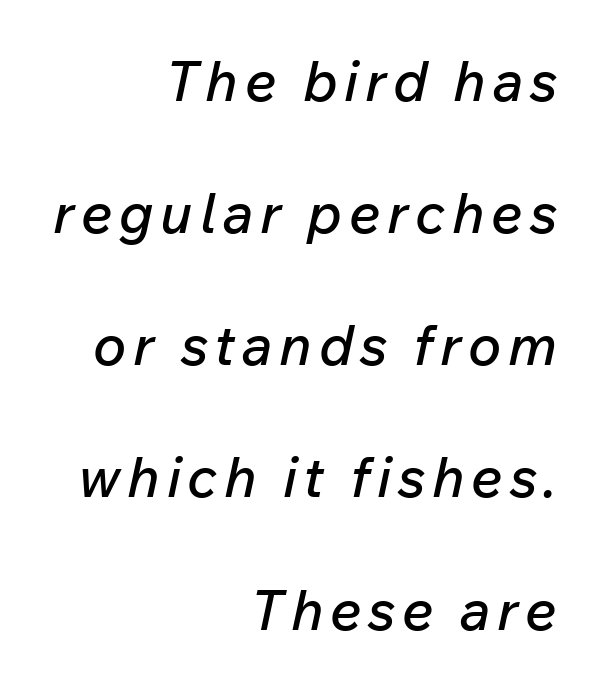
{"italic": "yes", "lean": "right", "slant_degrees": 12, "width": "normal", "stroke_contrast": "low", "x_height": "medium", "monospaced": "no", "underline": "no", "align": "right", "line_spacing": "loose", "line_spacing_ratio": 2.36, "glyph_px": 56}
